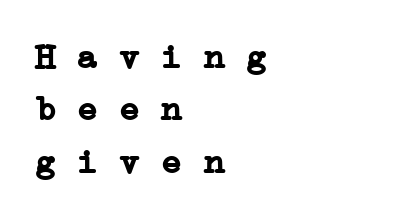
Examine the stroke ends and you'll spot serifs. The passage shown is not underscored anywhere. Teacher's note: observe the even left margin — that is flush-left alignment. The characters look thick and weighty, a clear bold.
